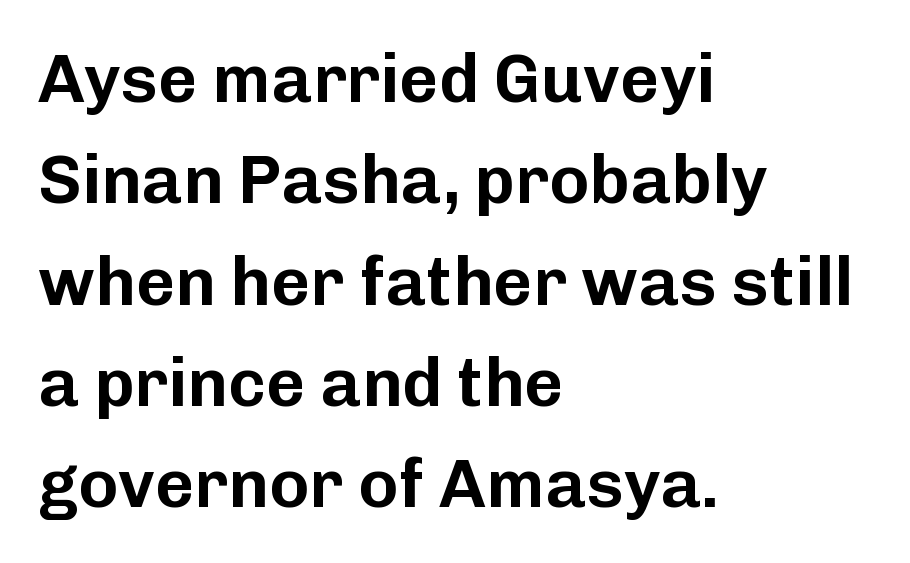
Q: Is the text italic (slanted)? A: No, it is upright.
Q: Is the typeface a serif or a sans-serif typeface? A: Sans-serif.
Q: Is the text underlined? A: No.
Q: How is the paragraph aligned? A: Left-aligned.
Q: Is the spacing between letters normal or unusually wide? A: Normal.
Q: Is the spacing between lines tight, normal or loose? A: Normal.
Q: Width (condensed, normal, or wide)? A: Normal.
Q: Stroke contrast? A: Low.
Q: x-height? A: Medium.
Q: Monospaced? A: No.
